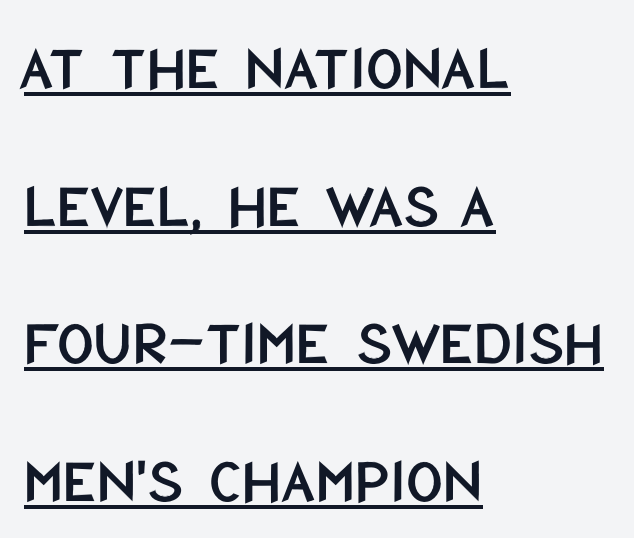
{"serif": "no", "italic": "no", "width": "condensed", "stroke_contrast": "low", "x_height": "large", "monospaced": "no", "underline": "yes", "align": "left", "line_spacing": "loose", "line_spacing_ratio": 2.15, "letter_spacing": "normal", "letter_spacing_em": 0.0, "glyph_px": 64}
